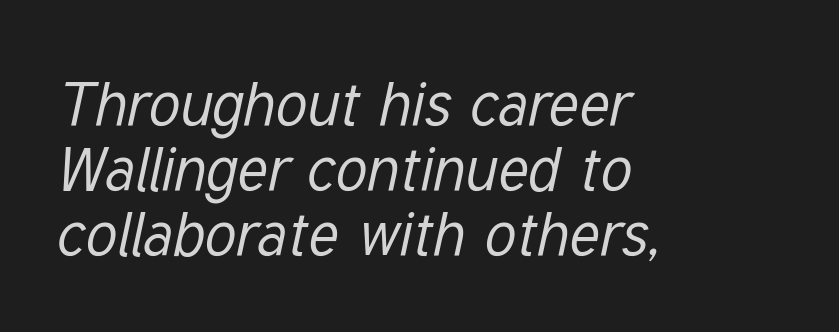
Q: Is the text bold? A: No.
Q: Is the text italic (slanted)? A: Yes, it leans right by about 12 degrees.
Q: Is the text underlined? A: No.
Q: How is the paragraph aligned? A: Left-aligned.
Q: Is the spacing between letters normal or unusually wide? A: Normal.
Q: Is the spacing between lines tight, normal or loose? A: Tight.
Q: Width (condensed, normal, or wide)? A: Condensed.
Q: Stroke contrast? A: Low.
Q: x-height? A: Medium.
Q: Monospaced? A: No.
